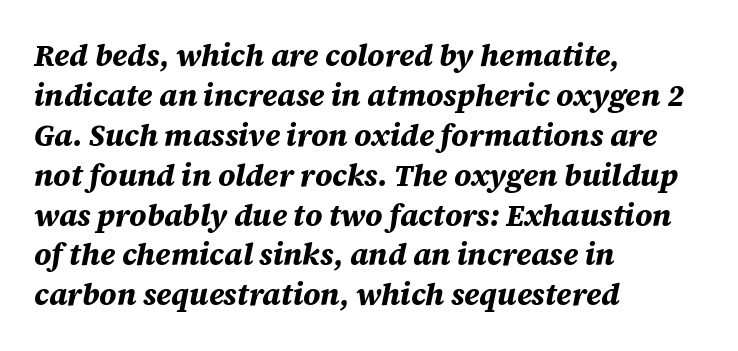
The image shows 30 px bold type, italic (leaning right); set left-aligned, normal line spacing (1.33x), normal letter spacing, not underlined; medium stroke contrast and a large x-height.
